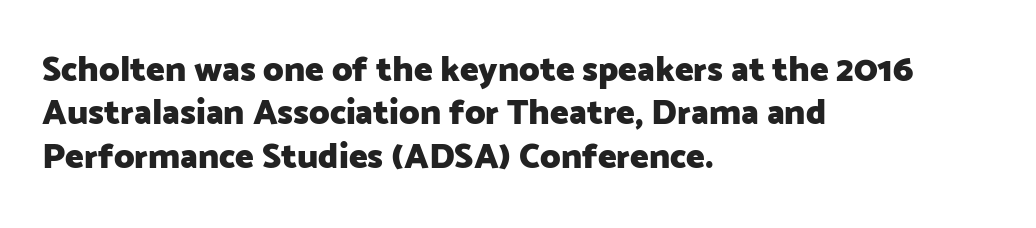
{"serif": "no", "italic": "no", "bold": "yes", "weight": "heavy", "width": "normal", "stroke_contrast": "low", "x_height": "medium", "monospaced": "no", "underline": "no", "align": "left", "line_spacing_ratio": 1.24, "letter_spacing": "normal", "letter_spacing_em": 0.0, "glyph_px": 35}
